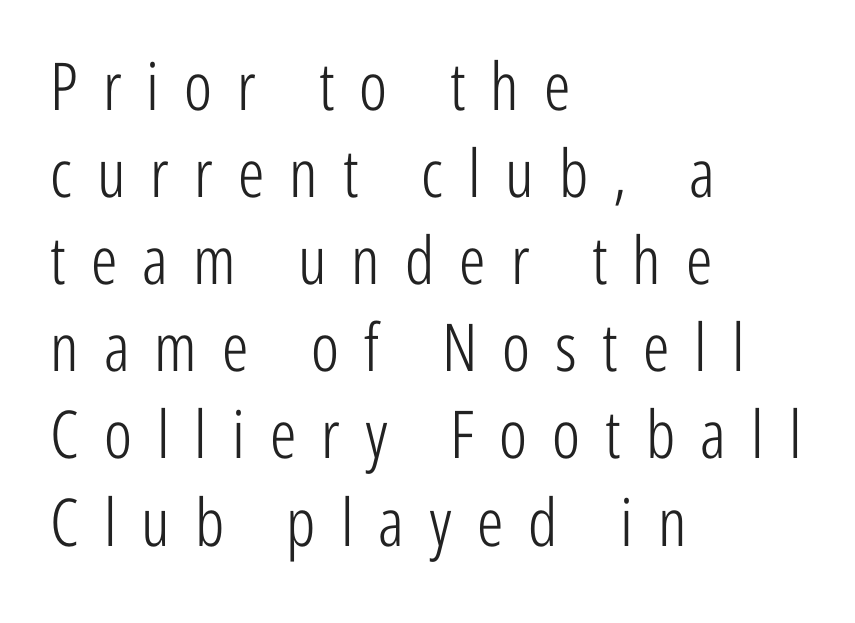
Q: Is the text bold? A: No.
Q: Is the text italic (slanted)? A: No, it is upright.
Q: Is the typeface a serif or a sans-serif typeface? A: Sans-serif.
Q: Is the text underlined? A: No.
Q: How is the paragraph aligned? A: Left-aligned.
Q: Is the spacing between letters normal or unusually wide? A: Unusually wide.
Q: Is the spacing between lines tight, normal or loose? A: Normal.
Q: Width (condensed, normal, or wide)? A: Condensed.
Q: Stroke contrast? A: Low.
Q: x-height? A: Medium.
Q: Monospaced? A: No.
